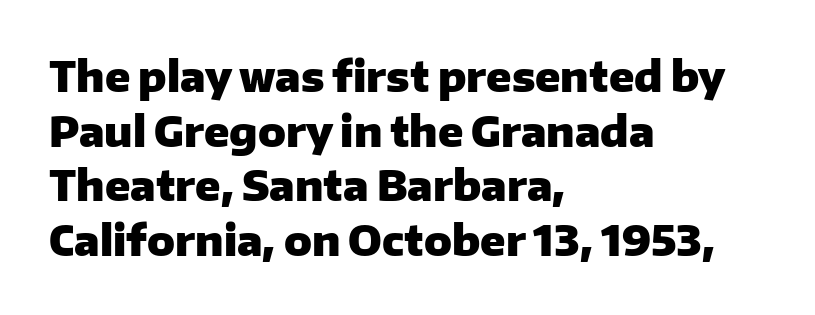
{"serif": "no", "italic": "no", "bold": "yes", "weight": "heavy", "width": "normal", "stroke_contrast": "low", "x_height": "medium", "monospaced": "no", "underline": "no", "align": "left", "line_spacing": "normal", "line_spacing_ratio": 1.33, "letter_spacing": "normal", "letter_spacing_em": 0.0, "glyph_px": 41}
